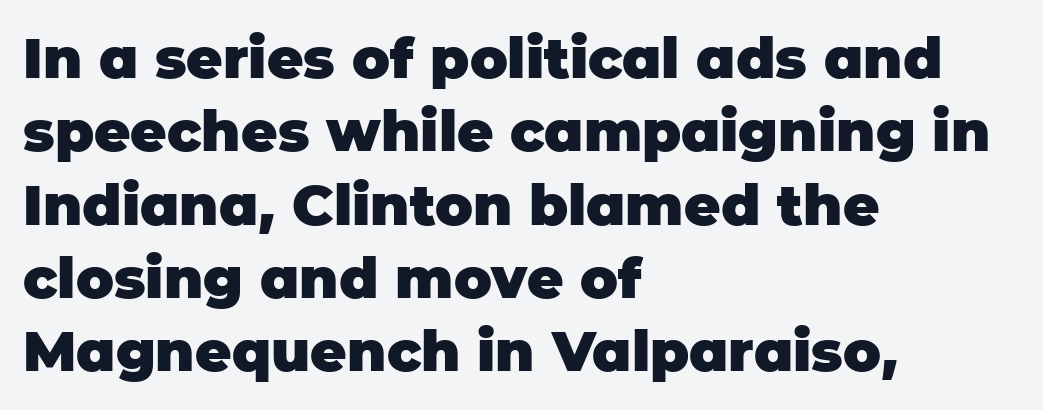
{"serif": "no", "italic": "no", "bold": "yes", "weight": "heavy", "width": "normal", "stroke_contrast": "low", "x_height": "large", "monospaced": "no", "underline": "no", "align": "left", "line_spacing": "normal", "line_spacing_ratio": 1.31, "letter_spacing": "normal", "letter_spacing_em": 0.0, "glyph_px": 56}
